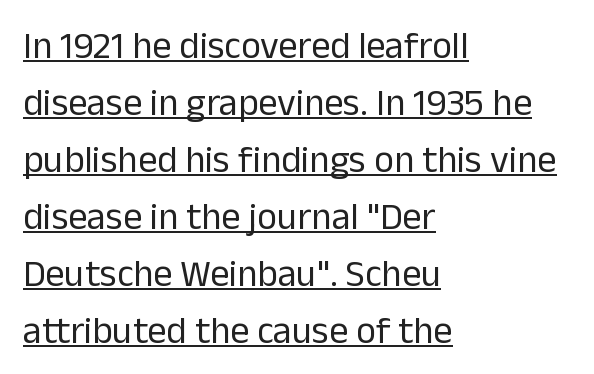
The image shows 38 px regular-weight sans-serif type, upright; set left-aligned, normal line spacing (1.5x), normal letter spacing, underlined; low stroke contrast and a medium x-height.
